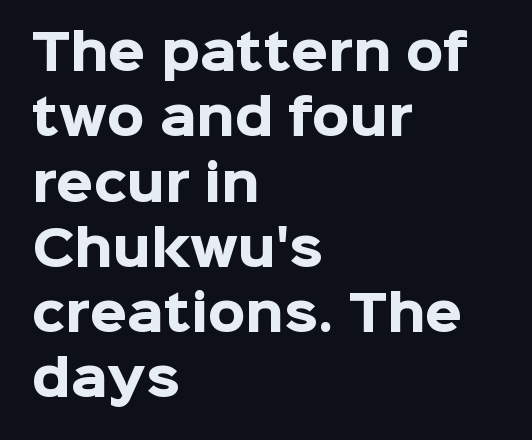
The image shows 48 px heavy sans-serif type, upright; set left-aligned, normal line spacing (1.36x), normal letter spacing, not underlined; low stroke contrast and a medium x-height.
